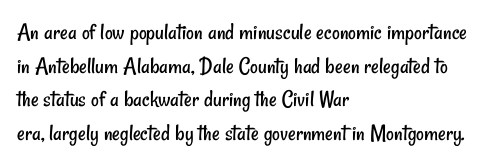
{"bold": "no", "underline": "no", "align": "left", "line_spacing": "normal", "line_spacing_ratio": 1.4, "letter_spacing": "normal", "letter_spacing_em": 0.0, "glyph_px": 24}
